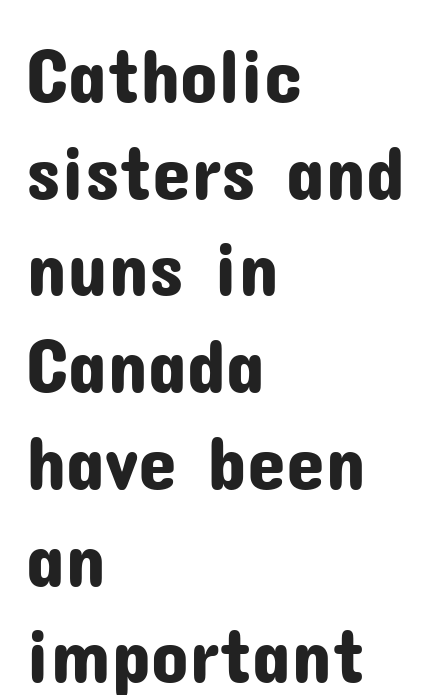
Q: Is the text italic (slanted)? A: No, it is upright.
Q: Is the typeface a serif or a sans-serif typeface? A: Sans-serif.
Q: Is the text underlined? A: No.
Q: How is the paragraph aligned? A: Left-aligned.
Q: Is the spacing between letters normal or unusually wide? A: Normal.
Q: Width (condensed, normal, or wide)? A: Normal.
Q: Stroke contrast? A: Low.
Q: x-height? A: Medium.
Q: Monospaced? A: No.
